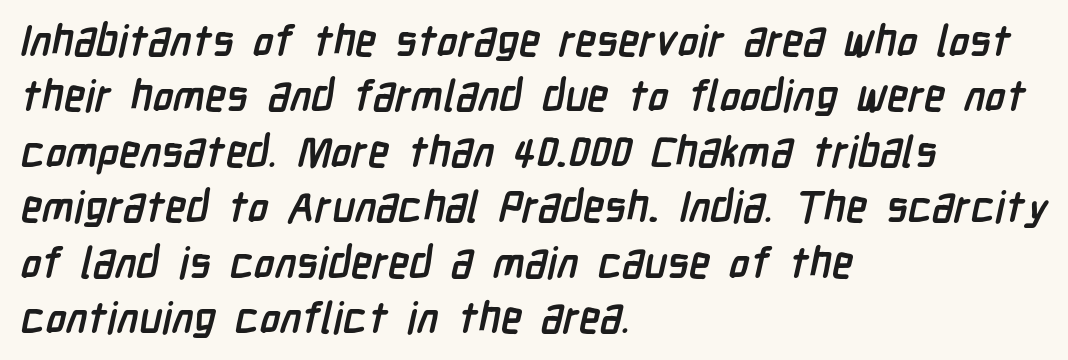
The image shows 43 px semibold, condensed sans-serif type; set left-aligned, normal line spacing (1.29x), normal letter spacing, not underlined; low stroke contrast and a medium x-height.
